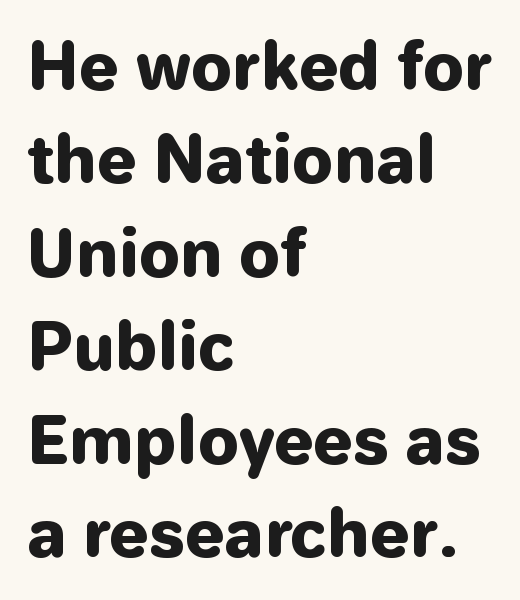
Q: Is the text bold? A: Yes.
Q: Is the text italic (slanted)? A: No, it is upright.
Q: Is the typeface a serif or a sans-serif typeface? A: Sans-serif.
Q: Is the text underlined? A: No.
Q: How is the paragraph aligned? A: Left-aligned.
Q: Is the spacing between letters normal or unusually wide? A: Normal.
Q: Is the spacing between lines tight, normal or loose? A: Normal.
Q: Width (condensed, normal, or wide)? A: Normal.
Q: Stroke contrast? A: Low.
Q: x-height? A: Medium.
Q: Monospaced? A: No.
